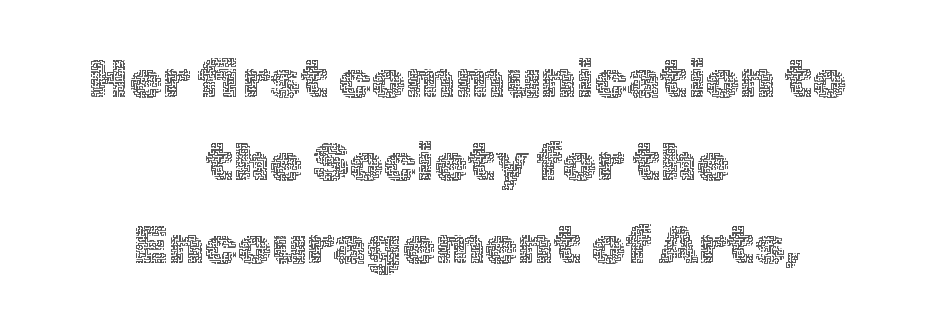
Q: Is the text bold? A: No.
Q: Is the text italic (slanted)? A: No, it is upright.
Q: Is the text underlined? A: No.
Q: How is the paragraph aligned? A: Centered.
Q: Is the spacing between letters normal or unusually wide? A: Normal.
Q: Is the spacing between lines tight, normal or loose? A: Normal.
Q: Width (condensed, normal, or wide)? A: Normal.
Q: x-height? A: Medium.
Q: Monospaced? A: No.
